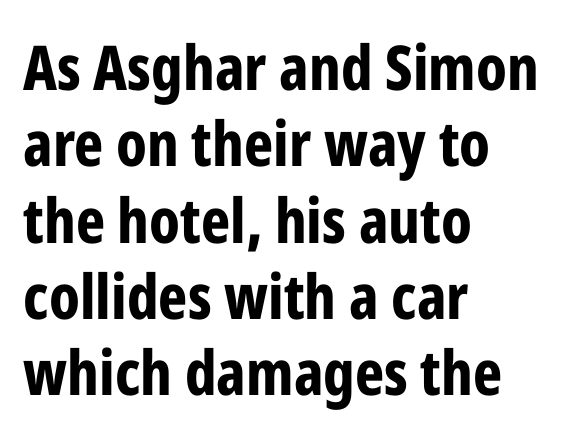
The foot of each line stays bare and open. The text was rendered using a sans face with plain stroke endings. Proportional: the letters do not fall into vertical columns. Set as a true bold cut, around the 700 mark.
